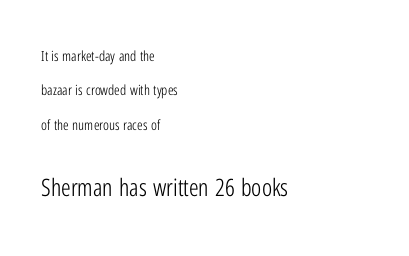
{"italic": "no", "bold": "no", "underline": "no", "align": "left", "line_spacing": "loose", "line_spacing_ratio": 2.45, "letter_spacing": "normal", "letter_spacing_em": 0.0, "larger_block": "second", "size_ratio": 1.71, "glyph_px": 24}
